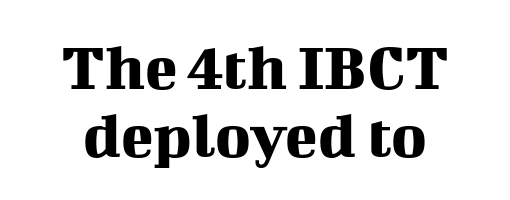
Ascenders rise straight up at ninety degrees. Note the varied advance widths — an 'i' is clearly narrower than an 'm'. Regarding serifs, this sample has them. Only glyphs here, with clear space below each row. A typesetter would call this zero additional tracking. You could barely slide anything between these rows.
